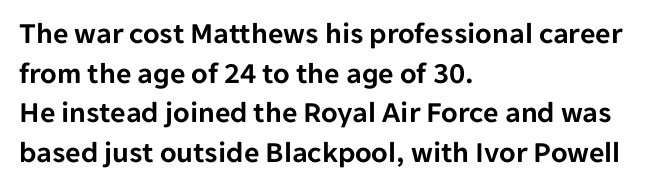
The image shows 30 px sans-serif type, upright; set left-aligned, normal line spacing (1.32x), normal letter spacing, not underlined; low stroke contrast and a medium x-height.
